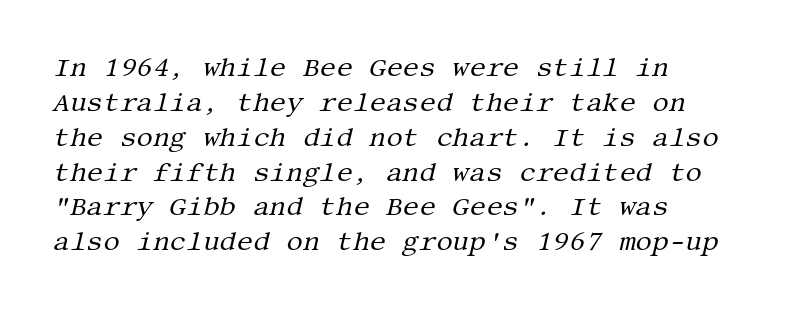
Q: Is the text bold? A: No.
Q: Is the text italic (slanted)? A: Yes, it leans right by about 13 degrees.
Q: Is the text underlined? A: No.
Q: How is the paragraph aligned? A: Left-aligned.
Q: Is the spacing between letters normal or unusually wide? A: Normal.
Q: Is the spacing between lines tight, normal or loose? A: Normal.
